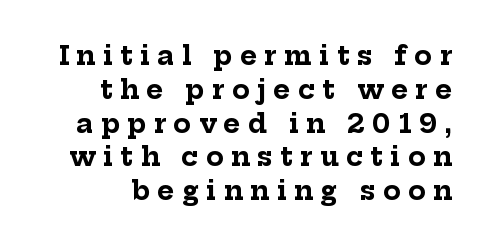
{"italic": "no", "bold": "yes", "underline": "no", "line_spacing": "normal", "line_spacing_ratio": 1.3, "letter_spacing": "wide", "letter_spacing_em": 0.28, "glyph_px": 26}
